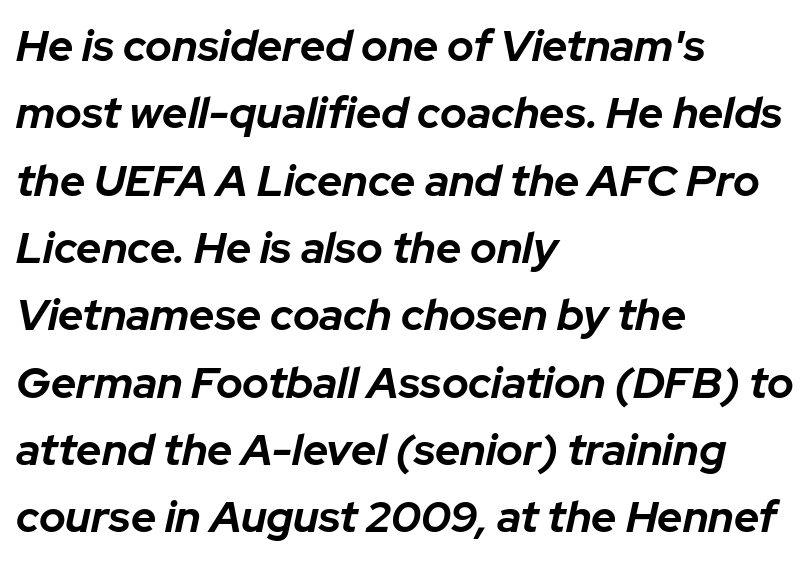
{"italic": "yes", "lean": "right", "slant_degrees": 12, "bold": "yes", "weight": "bold", "width": "normal", "stroke_contrast": "low", "x_height": "medium", "monospaced": "no", "underline": "no", "align": "left", "line_spacing": "normal", "line_spacing_ratio": 1.53, "letter_spacing": "normal", "letter_spacing_em": 0.0, "glyph_px": 44}
